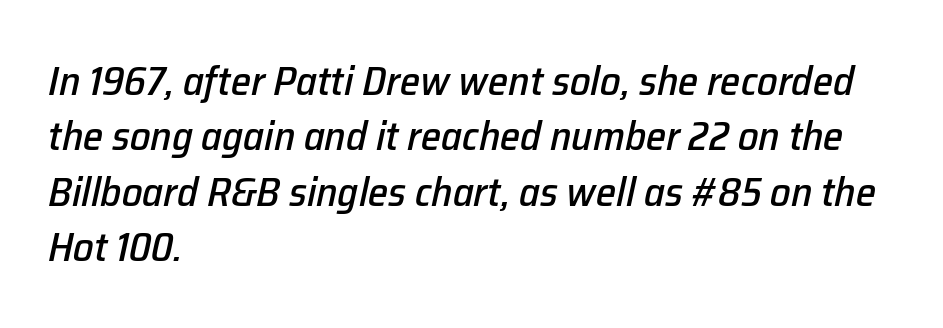
Q: Is the text italic (slanted)? A: Yes, it leans right by about 12 degrees.
Q: Is the text underlined? A: No.
Q: How is the paragraph aligned? A: Left-aligned.
Q: Is the spacing between letters normal or unusually wide? A: Normal.
Q: Is the spacing between lines tight, normal or loose? A: Normal.
Q: Width (condensed, normal, or wide)? A: Normal.
Q: Stroke contrast? A: Low.
Q: x-height? A: Medium.
Q: Monospaced? A: No.
